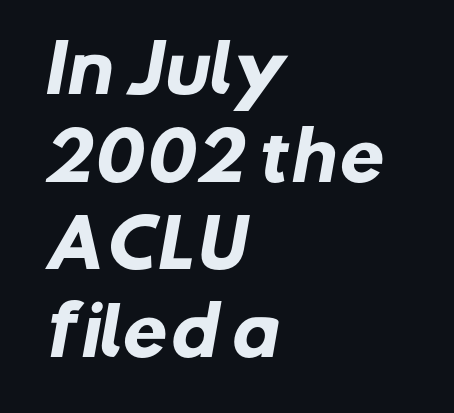
In terms of leading, this rendering sits right in the middle. The foot of each line stays bare and open. Strokes here are thick enough to call this a true bold. Note: no serifs on the glyphs.
